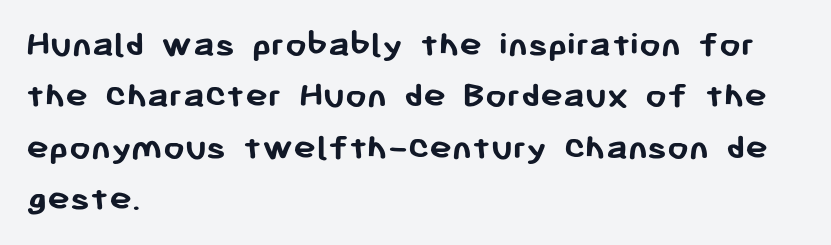
{"serif": "no", "italic": "no", "bold": "yes", "weight": "semibold", "width": "normal", "stroke_contrast": "low", "x_height": "medium", "monospaced": "no", "underline": "no", "align": "left", "line_spacing": "normal", "line_spacing_ratio": 1.35, "letter_spacing": "normal", "letter_spacing_em": 0.0, "glyph_px": 38}
